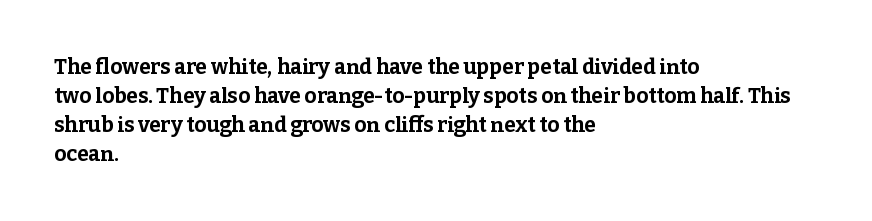
The lines are quadded left. These lines keep a tight, regular rhythm from letter to letter. The gap between lines stays unmarked. It's the straight-up-and-down kind of type. The rendering uses a moderate line-height, typical for paragraphs. Pretty heavy lettering here — definitely bold.
